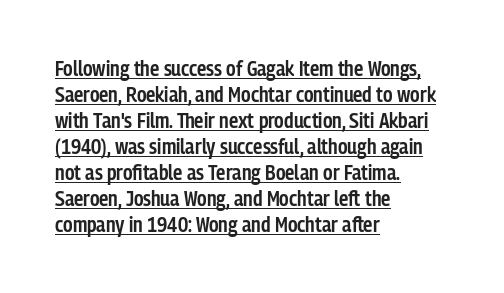
The image shows 21 px text type, upright; set left-aligned, line spacing 1.24x, normal letter spacing, underlined.
